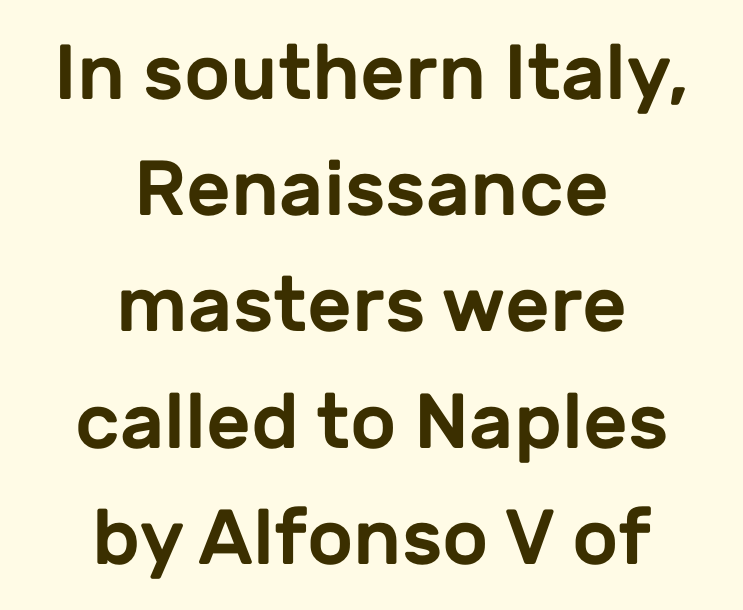
Q: Is the text italic (slanted)? A: No, it is upright.
Q: Is the typeface a serif or a sans-serif typeface? A: Sans-serif.
Q: Is the text underlined? A: No.
Q: How is the paragraph aligned? A: Centered.
Q: Is the spacing between letters normal or unusually wide? A: Normal.
Q: Is the spacing between lines tight, normal or loose? A: Normal.
Q: Width (condensed, normal, or wide)? A: Normal.
Q: Stroke contrast? A: Low.
Q: x-height? A: Medium.
Q: Monospaced? A: No.
